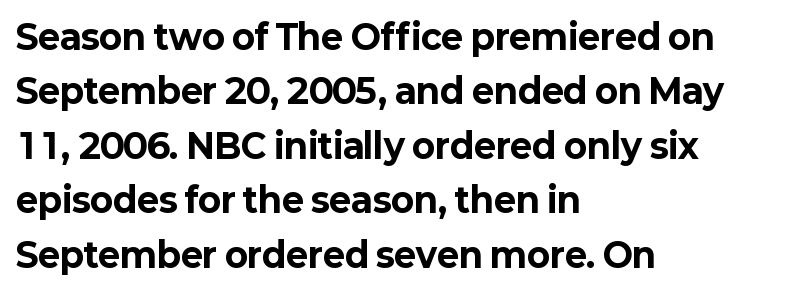
The typesetter chose a ragged-right arrangement here. The face used here has the dense, thick strokes of a bold. Does the lettering tilt? It doesn't — this is upright. This block has exactly the height ordinary leading produces. The passage shown is typed in a proportional face where columns would drift.
